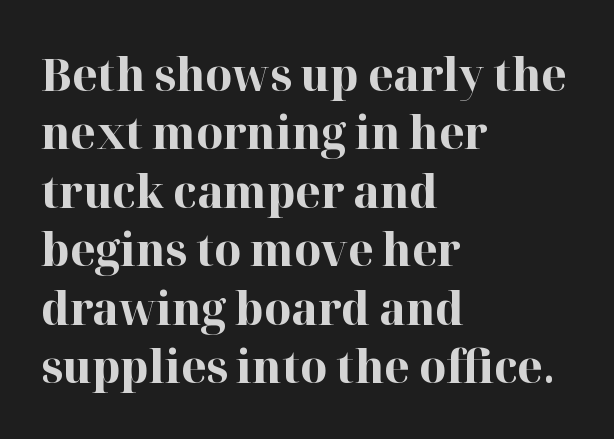
The image shows 46 px bold serif type, upright; set left-aligned, normal line spacing (1.27x), normal letter spacing, not underlined; high stroke contrast and a medium x-height.
